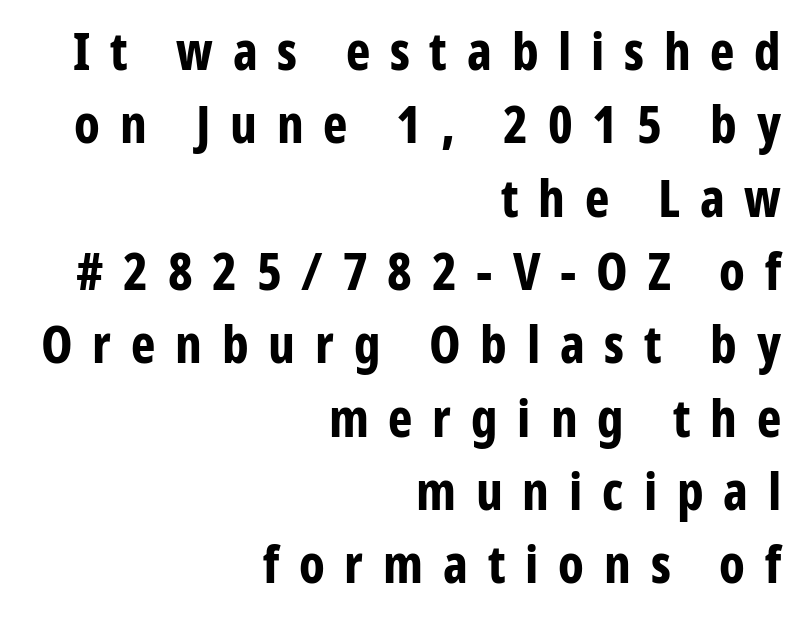
Tracking here is generous; glyphs stand well apart from one another. Reading down the column, the eye jumps a familiar distance to each next line. Horizontal alignment here is rightward, an uncommon choice for prose. This sample has the flowing, uneven cadence of proportional lettering.
